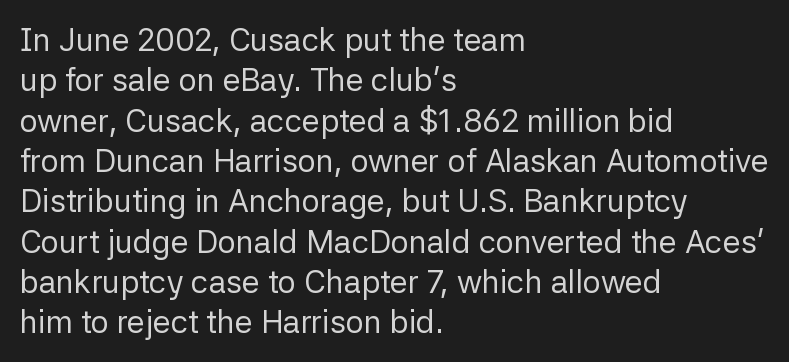
Q: Is the text bold? A: No.
Q: Is the text italic (slanted)? A: No, it is upright.
Q: Is the typeface a serif or a sans-serif typeface? A: Sans-serif.
Q: Is the text underlined? A: No.
Q: How is the paragraph aligned? A: Left-aligned.
Q: Is the spacing between letters normal or unusually wide? A: Normal.
Q: Is the spacing between lines tight, normal or loose? A: Normal.
Q: Width (condensed, normal, or wide)? A: Normal.
Q: Stroke contrast? A: Low.
Q: x-height? A: Medium.
Q: Monospaced? A: No.
